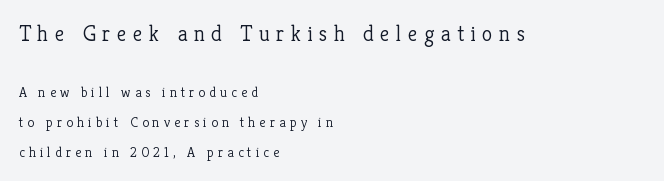
Someone cranked the tracking dial way up on this one. Stroke mass is kept to a normal reading level or below. Character size in the leading block exceeds that of the trailing block. Regarding leading, the lines here are spaced well apart.
